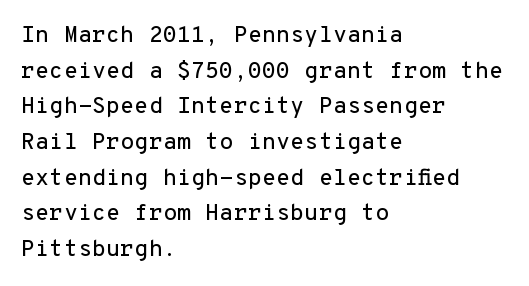
Q: Is the text italic (slanted)? A: No, it is upright.
Q: Is the text underlined? A: No.
Q: How is the paragraph aligned? A: Left-aligned.
Q: Is the spacing between letters normal or unusually wide? A: Normal.
Q: Is the spacing between lines tight, normal or loose? A: Normal.
